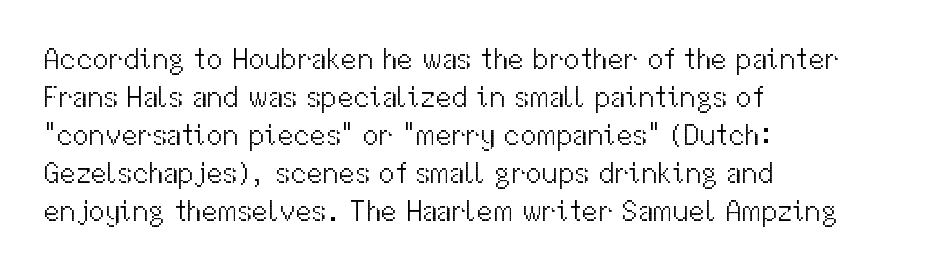
{"serif": "no", "italic": "no", "bold": "no", "weight": "light", "width": "normal", "stroke_contrast": "medium", "x_height": "medium", "monospaced": "no", "underline": "no", "align": "left", "line_spacing": "normal", "line_spacing_ratio": 1.31, "letter_spacing": "normal", "letter_spacing_em": 0.0, "glyph_px": 29}
